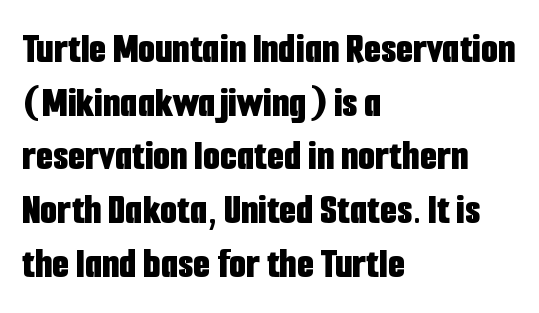
{"serif": "no", "italic": "no", "bold": "yes", "weight": "bold", "width": "condensed", "stroke_contrast": "low", "x_height": "medium", "monospaced": "no", "underline": "no", "align": "left", "line_spacing_ratio": 1.22, "letter_spacing": "normal", "letter_spacing_em": 0.0, "glyph_px": 44}
